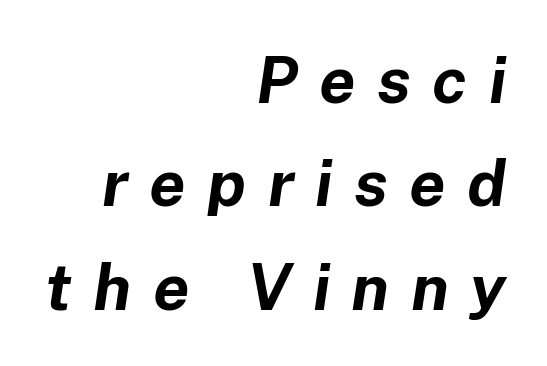
Emphasis by weight is at full strength: bold. The rendering uses natural spacing where letterforms have individual widths. Looking at the ascenders, they clearly lean. A typesetter would call this leading conventional body-copy spacing. Where is the straight margin? On the right. A clean baseline with only descenders dipping below it.
